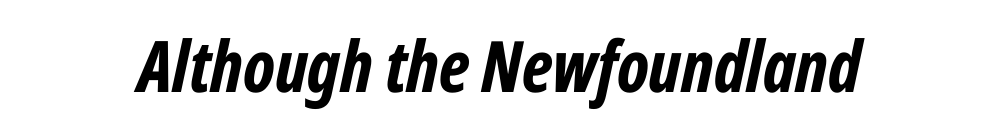
{"italic": "yes", "lean": "right", "slant_degrees": 12, "bold": "yes", "weight": "bold", "width": "condensed", "stroke_contrast": "low", "x_height": "medium", "monospaced": "no", "underline": "no", "align": "center", "letter_spacing": "normal", "letter_spacing_em": 0.0, "glyph_px": 71}
